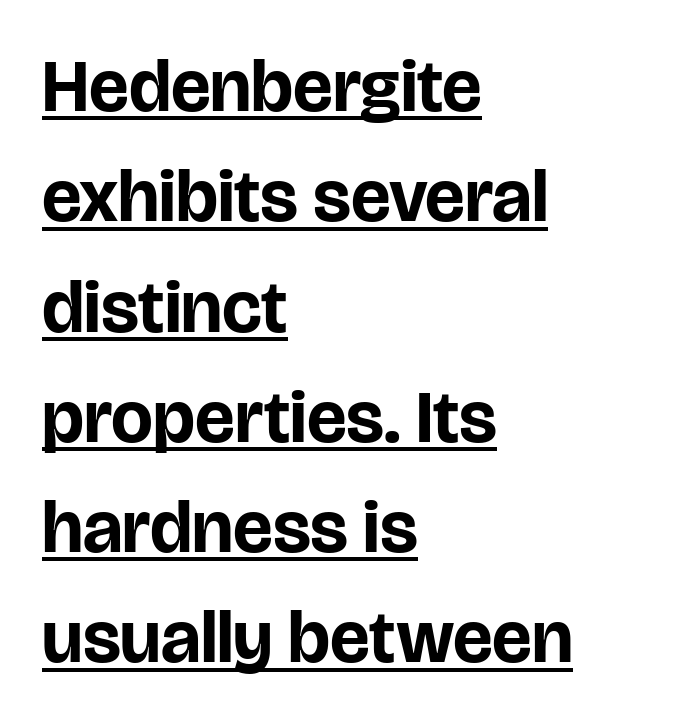
The image shows 74 px bold sans-serif type, upright; set left-aligned, normal line spacing (1.49x), normal letter spacing, underlined; low stroke contrast and a large x-height.
